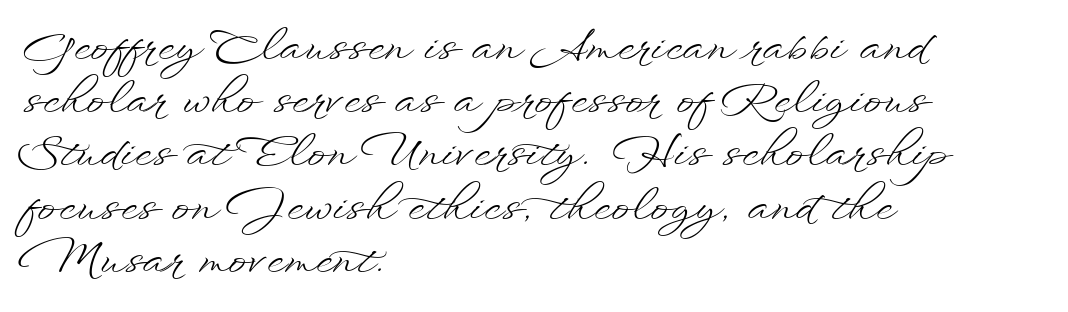
Q: Is the text bold? A: No.
Q: Is the text italic (slanted)? A: Yes.
Q: Is the text underlined? A: No.
Q: How is the paragraph aligned? A: Left-aligned.
Q: Is the spacing between letters normal or unusually wide? A: Normal.
Q: Width (condensed, normal, or wide)? A: Wide.
Q: Stroke contrast? A: Low.
Q: x-height? A: Small.
Q: Monospaced? A: No.
